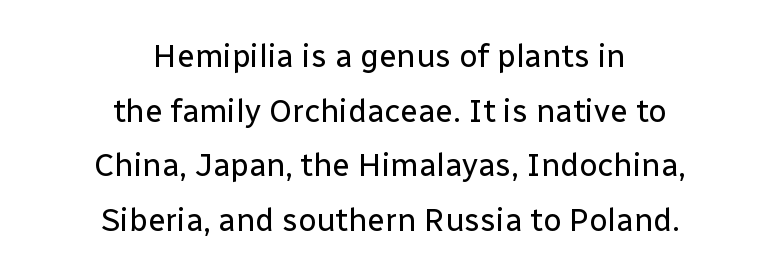
Where is the straight margin? There isn't one; the lines are centered. In terms of posture, this sample is upright. This sample has the flowing, uneven cadence of proportional lettering. Descenders are the only things crossing below the line. Note: no serifs on the glyphs. Look at the tracking — it's just the regular setting, nothing added.
